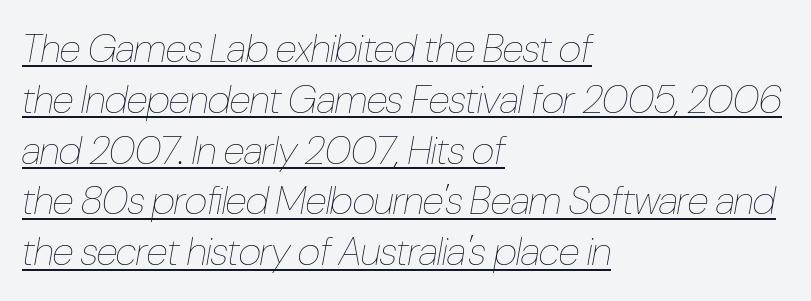
{"italic": "yes", "lean": "right", "slant_degrees": 10, "bold": "no", "weight": "thin", "width": "condensed", "stroke_contrast": "low", "x_height": "medium", "monospaced": "no", "underline": "yes", "align": "left", "line_spacing": "normal", "line_spacing_ratio": 1.27, "letter_spacing": "normal", "letter_spacing_em": 0.0, "glyph_px": 40}
